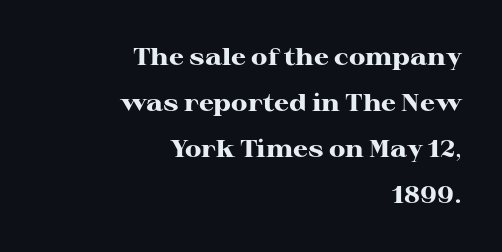
Q: Is the text bold? A: Yes.
Q: Is the text italic (slanted)? A: No, it is upright.
Q: Is the text underlined? A: No.
Q: How is the paragraph aligned? A: Right-aligned.
Q: Is the spacing between letters normal or unusually wide? A: Normal.
Q: Is the spacing between lines tight, normal or loose? A: Loose.
